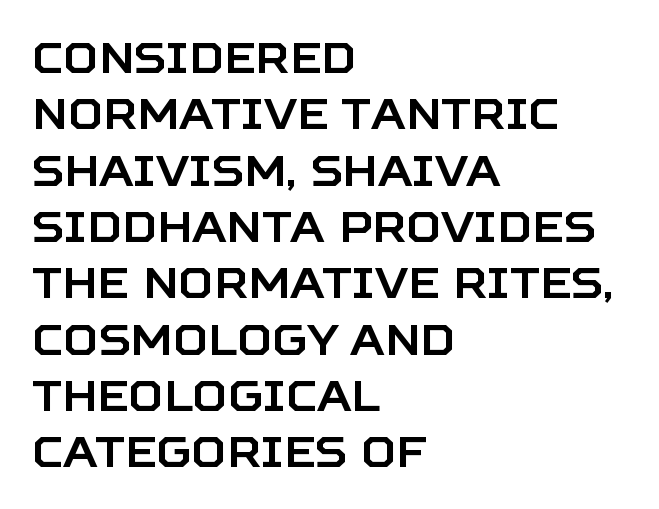
The ragged edge is on the right, which tells us the setting is flush left. The text was rendered using a sans face with plain stroke endings. Interline gaps are of average width in this sample. Every character sits straight up, as roman type does. These lines are rendered in a variable-pitch font. A bare baseline throughout the passage.
